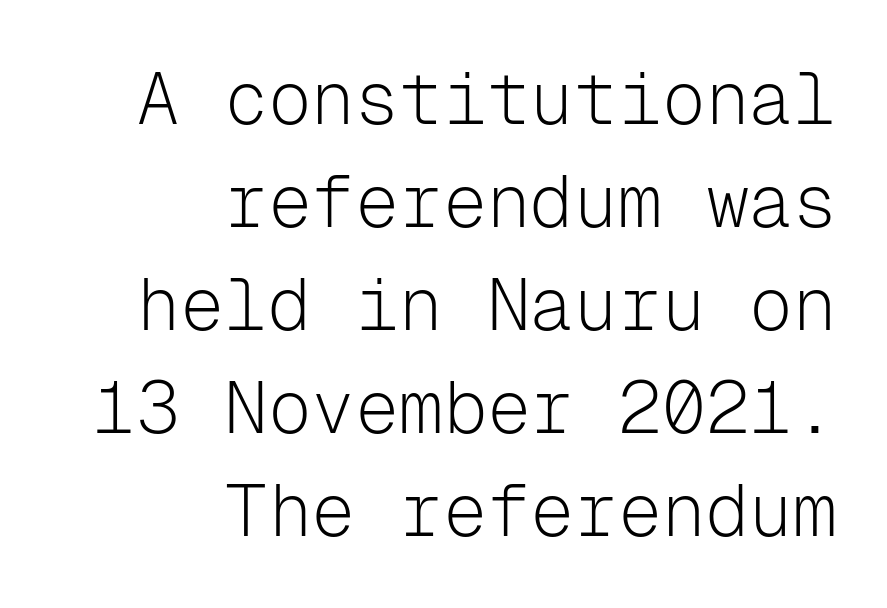
Q: Is the text bold? A: No.
Q: Is the text italic (slanted)? A: No, it is upright.
Q: Is the typeface a serif or a sans-serif typeface? A: Sans-serif.
Q: Is the text underlined? A: No.
Q: How is the paragraph aligned? A: Right-aligned.
Q: Is the spacing between letters normal or unusually wide? A: Normal.
Q: Is the spacing between lines tight, normal or loose? A: Normal.
Q: Width (condensed, normal, or wide)? A: Normal.
Q: Stroke contrast? A: Low.
Q: x-height? A: Medium.
Q: Monospaced? A: Yes.
